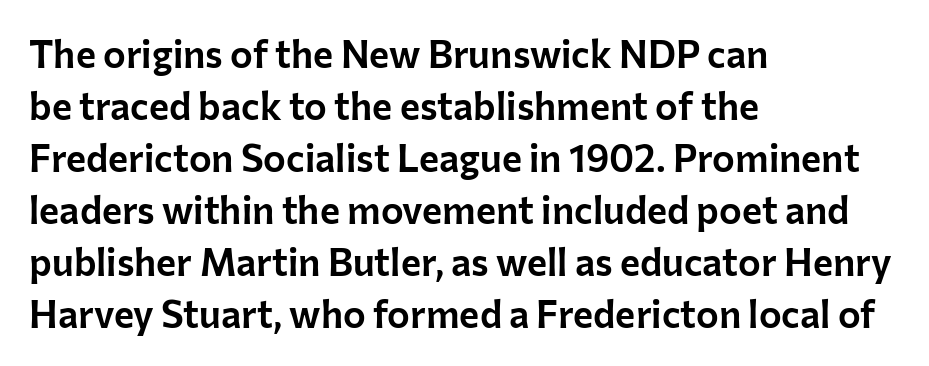
The image shows 38 px sans-serif type, upright; set left-aligned, normal line spacing (1.37x), normal letter spacing, not underlined; low stroke contrast and a medium x-height.
